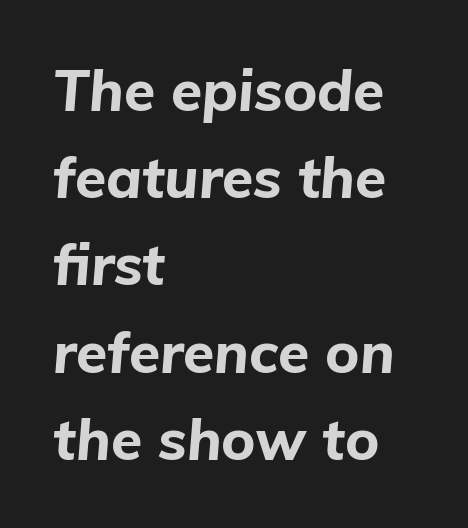
{"italic": "yes", "lean": "right", "slant_degrees": 5, "bold": "yes", "weight": "bold", "width": "normal", "stroke_contrast": "low", "x_height": "medium", "monospaced": "no", "underline": "no", "align": "left", "line_spacing": "normal", "line_spacing_ratio": 1.53, "letter_spacing": "normal", "letter_spacing_em": 0.0, "glyph_px": 57}
